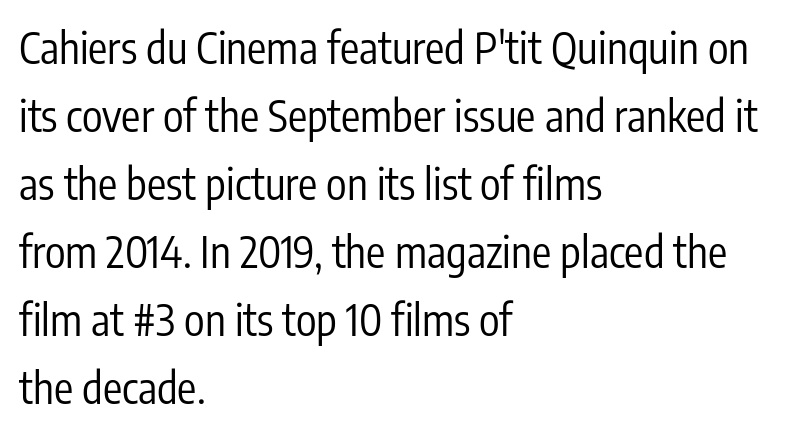
{"serif": "no", "italic": "no", "bold": "no", "weight": "regular", "width": "condensed", "stroke_contrast": "low", "x_height": "medium", "monospaced": "no", "underline": "no", "align": "left", "line_spacing": "normal", "line_spacing_ratio": 1.58, "letter_spacing": "normal", "letter_spacing_em": 0.0, "glyph_px": 43}
